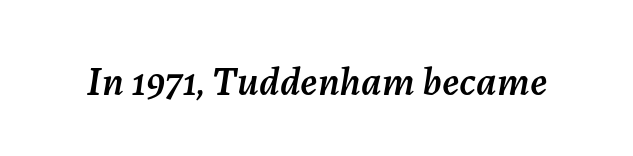
Q: Is the text italic (slanted)? A: Yes, it leans right by about 7 degrees.
Q: Is the text underlined? A: No.
Q: Is the spacing between letters normal or unusually wide? A: Normal.
Q: Width (condensed, normal, or wide)? A: Normal.
Q: Stroke contrast? A: Medium.
Q: x-height? A: Medium.
Q: Monospaced? A: No.
